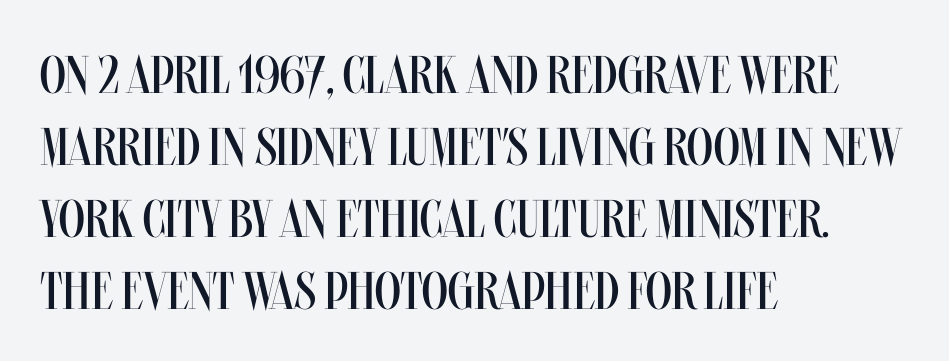
The image shows 53 px regular-weight, condensed type, upright; set left-aligned, normal line spacing (1.36x), normal letter spacing, not underlined; medium stroke contrast and a large x-height.
